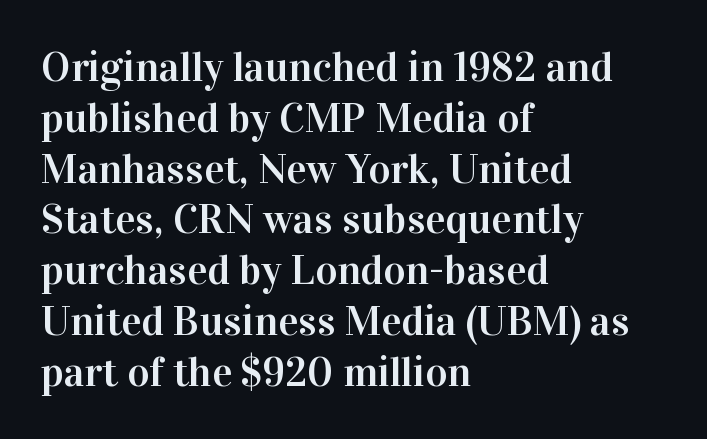
The image shows 42 px serif type, upright; set left-aligned, line spacing 1.21x, normal letter spacing, not underlined; high stroke contrast and a medium x-height.
